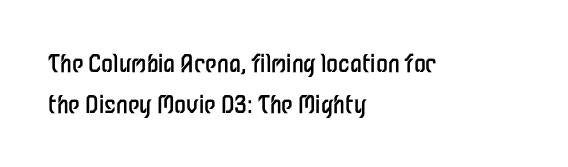
The lines sit at an ordinary, default distance from one another. Style check: upright. Which margin do the lines hug? The left one — the right edge is uneven. Glance below the letters and you will spot only blank space.
